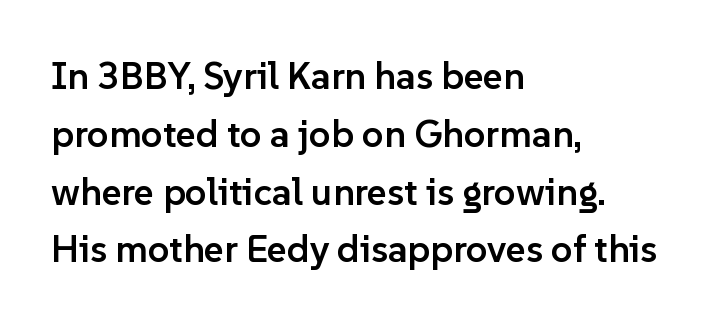
The image shows 38 px semibold sans-serif type, upright; set left-aligned, normal line spacing (1.52x), normal letter spacing, not underlined; low stroke contrast and a medium x-height.
